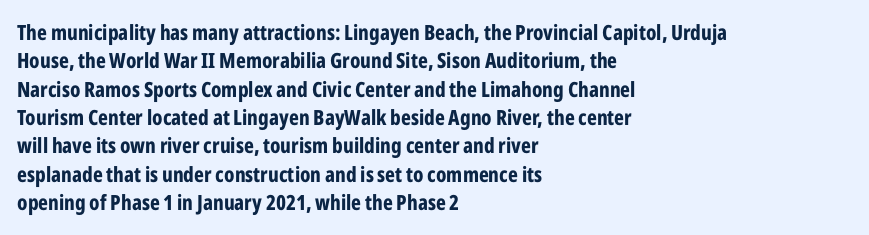
The image shows 21 px bold type, upright; set left-aligned, normal line spacing (1.35x), normal letter spacing, not underlined.
